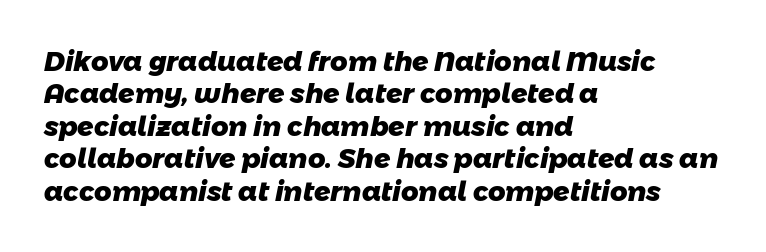
Q: Is the text bold? A: Yes.
Q: Is the text underlined? A: No.
Q: How is the paragraph aligned? A: Left-aligned.
Q: Is the spacing between letters normal or unusually wide? A: Normal.
